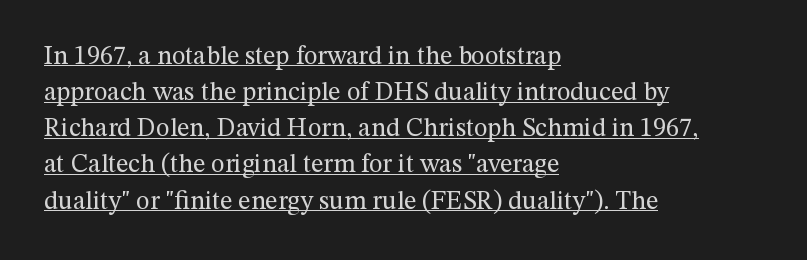
The space between consecutive lines is moderate. The sample's only ornament is a line tracing under the words. You could call the tracking neutral — neither tight nor loose. On a weight scale, this lands at 450 or below. Designer's note — italics off, roman on. Teacher's note: observe the even left margin — that is flush-left alignment.
